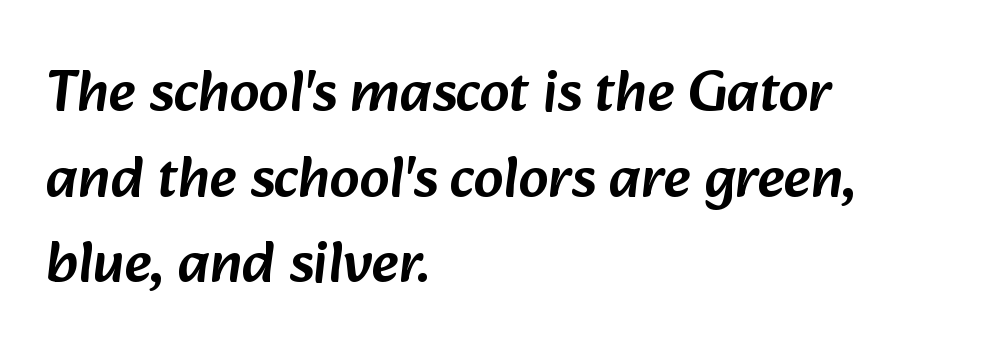
{"serif": "no", "width": "normal", "stroke_contrast": "low", "x_height": "medium", "monospaced": "no", "underline": "no", "align": "left", "line_spacing": "normal", "line_spacing_ratio": 1.45, "letter_spacing": "normal", "letter_spacing_em": 0.0, "glyph_px": 59}
